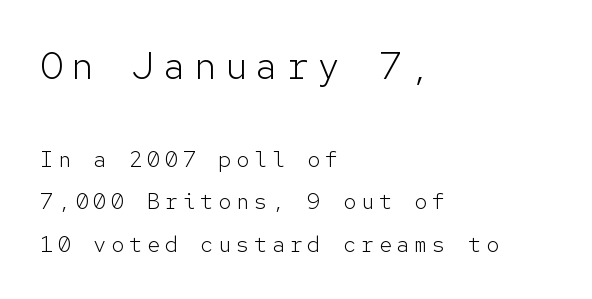
The image shows 38 px light sans-serif type, upright, monospaced; set left-aligned, loose line spacing (1.93x), unusually wide letter spacing (+0.21 em), not underlined; the first (top) block is 1.73x larger; low stroke contrast and a medium x-height.
